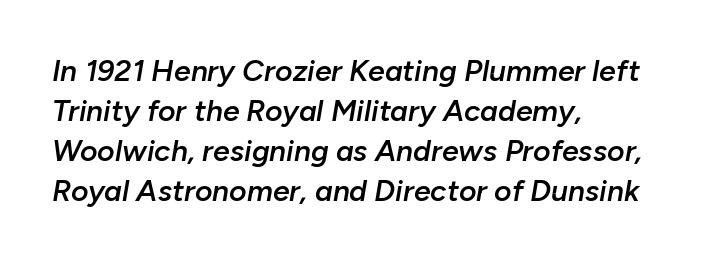
{"italic": "yes", "lean": "right", "slant_degrees": 10, "bold": "semi", "weight": "semibold", "width": "normal", "stroke_contrast": "low", "x_height": "medium", "monospaced": "no", "underline": "no", "align": "left", "line_spacing": "normal", "line_spacing_ratio": 1.33, "letter_spacing": "normal", "letter_spacing_em": 0.0, "glyph_px": 30}
